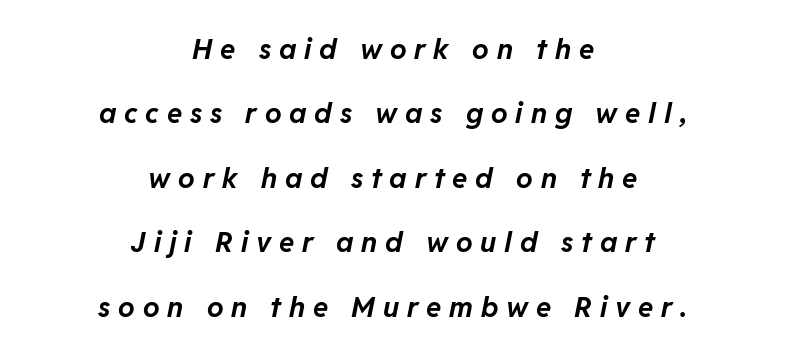
{"italic": "yes", "lean": "right", "slant_degrees": 11, "bold": "yes", "weight": "bold", "width": "normal", "stroke_contrast": "low", "x_height": "medium", "monospaced": "no", "underline": "no", "align": "center", "line_spacing": "loose", "line_spacing_ratio": 2.3, "letter_spacing": "wide", "letter_spacing_em": 0.28, "glyph_px": 28}
